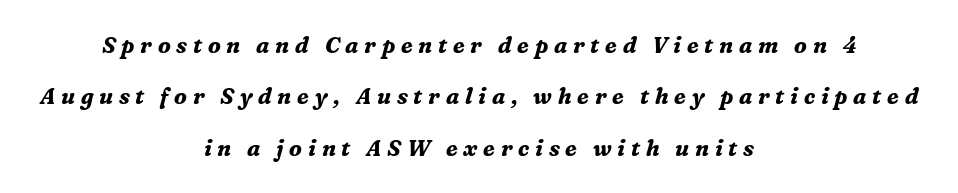
The image shows 22 px bold type, italic (leaning right); set centered, loose line spacing (2.34x), unusually wide letter spacing (+0.26 em), not underlined.
